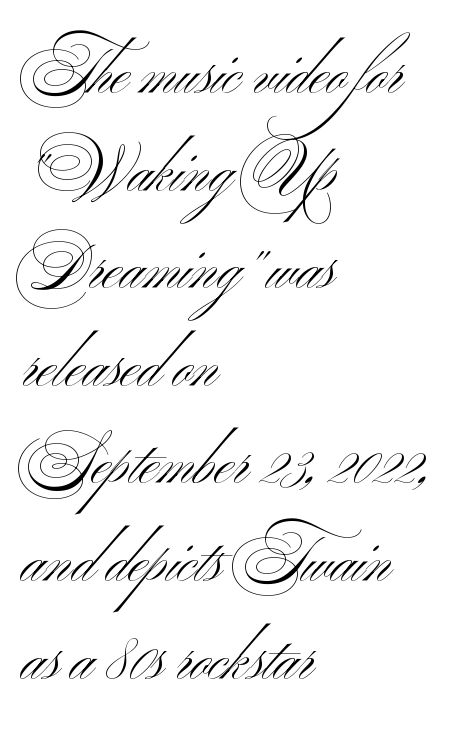
{"serif": "no", "bold": "no", "weight": "light", "width": "wide", "stroke_contrast": "medium", "x_height": "small", "monospaced": "no", "underline": "no", "align": "left", "line_spacing": "normal", "line_spacing_ratio": 1.6, "letter_spacing": "normal", "letter_spacing_em": 0.0, "glyph_px": 61}
